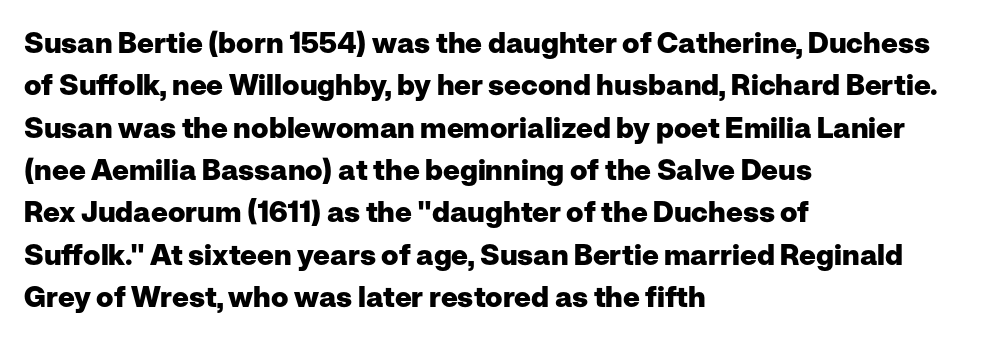
The image shows 29 px heavy sans-serif type, upright; set left-aligned, normal line spacing (1.46x), normal letter spacing, not underlined; low stroke contrast and a medium x-height.
